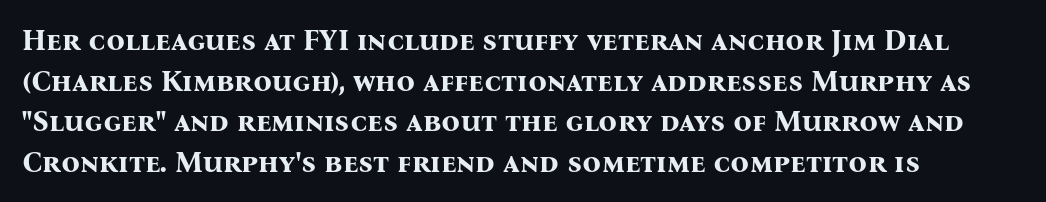
{"serif": "yes", "italic": "no", "bold": "yes", "weight": "bold", "width": "normal", "stroke_contrast": "medium", "x_height": "medium", "monospaced": "no", "underline": "no", "align": "left", "line_spacing": "normal", "line_spacing_ratio": 1.4, "letter_spacing": "normal", "letter_spacing_em": 0.0, "glyph_px": 29}
